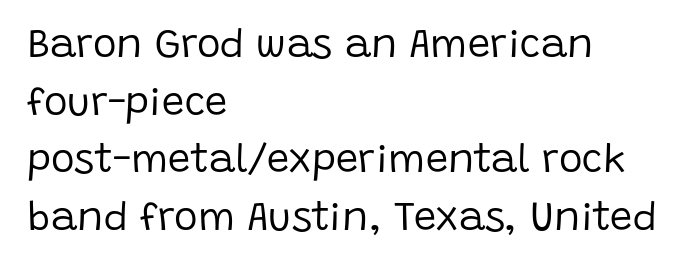
{"serif": "no", "italic": "no", "bold": "no", "weight": "regular", "width": "normal", "stroke_contrast": "low", "x_height": "large", "monospaced": "no", "underline": "no", "align": "left", "line_spacing": "normal", "line_spacing_ratio": 1.44, "letter_spacing": "normal", "letter_spacing_em": 0.0, "glyph_px": 40}
